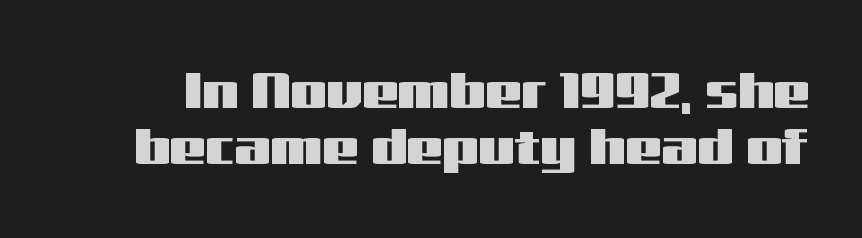
Q: Is the text italic (slanted)? A: No, it is upright.
Q: Is the typeface a serif or a sans-serif typeface? A: Sans-serif.
Q: Is the text underlined? A: No.
Q: Is the spacing between letters normal or unusually wide? A: Normal.
Q: Is the spacing between lines tight, normal or loose? A: Tight.
Q: Width (condensed, normal, or wide)? A: Wide.
Q: Stroke contrast? A: Medium.
Q: x-height? A: Medium.
Q: Monospaced? A: No.
